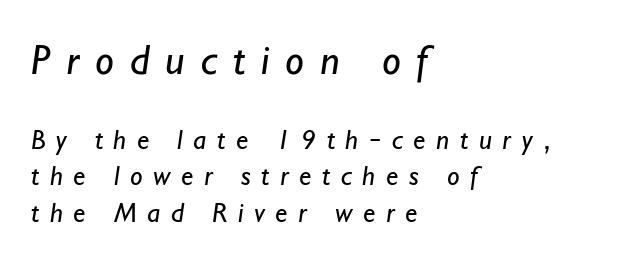
The image shows 42 px regular-weight sans-serif type; set left-aligned, normal line spacing (1.31x), unusually wide letter spacing (+0.38 em), not underlined; the first (top) block is 1.5x larger; low stroke contrast and a small x-height.
